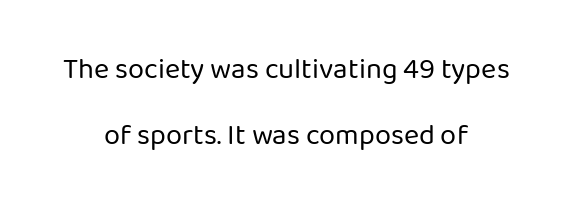
Weight class: somewhere from thin through regular. The letters carry no serifs — their stems end cleanly without finishing strokes. The passage shown has conventional tracking throughout. The axis of the letterforms is exactly vertical. Horizontal alignment here is central, giving a formal, balanced look.
